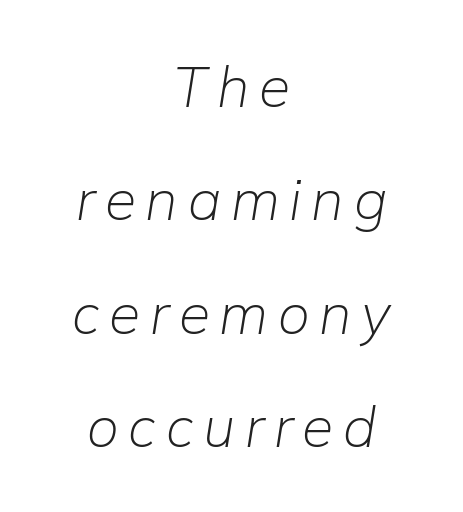
{"italic": "yes", "lean": "right", "slant_degrees": 9, "bold": "no", "weight": "light", "width": "normal", "stroke_contrast": "low", "x_height": "medium", "monospaced": "no", "underline": "no", "align": "center", "line_spacing": "loose", "line_spacing_ratio": 1.99, "glyph_px": 57}
